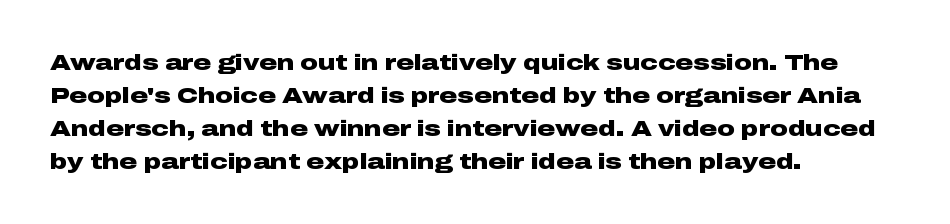
You'd pick this weight for a headline — it's a proper bold. The lettering holds an erect, upright posture throughout. Glance below the letters and you will spot only blank space. Layout note: lines flush left. Characters follow at the spacing the type designer built in. These lines sit exactly where default settings would place them.
